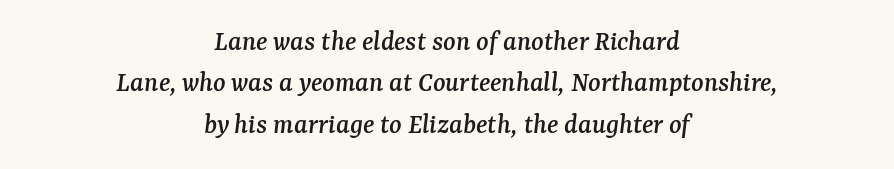
Q: Is the text italic (slanted)? A: Yes, it leans right by about 7 degrees.
Q: Is the typeface a serif or a sans-serif typeface? A: Serif.
Q: Is the text underlined? A: No.
Q: How is the paragraph aligned? A: Centered.
Q: Is the spacing between letters normal or unusually wide? A: Normal.
Q: Is the spacing between lines tight, normal or loose? A: Normal.
Q: Width (condensed, normal, or wide)? A: Normal.
Q: Stroke contrast? A: Medium.
Q: x-height? A: Medium.
Q: Monospaced? A: No.
